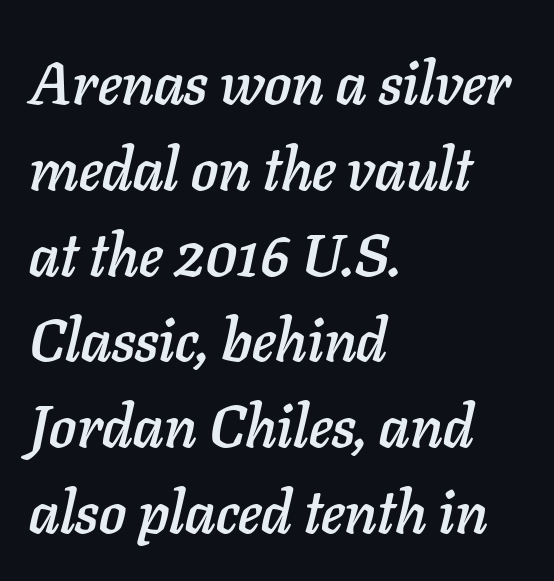
{"italic": "yes", "lean": "right", "slant_degrees": 11, "width": "normal", "stroke_contrast": "low", "x_height": "medium", "monospaced": "no", "underline": "no", "align": "left", "line_spacing": "normal", "line_spacing_ratio": 1.43, "letter_spacing": "normal", "letter_spacing_em": 0.0, "glyph_px": 60}
